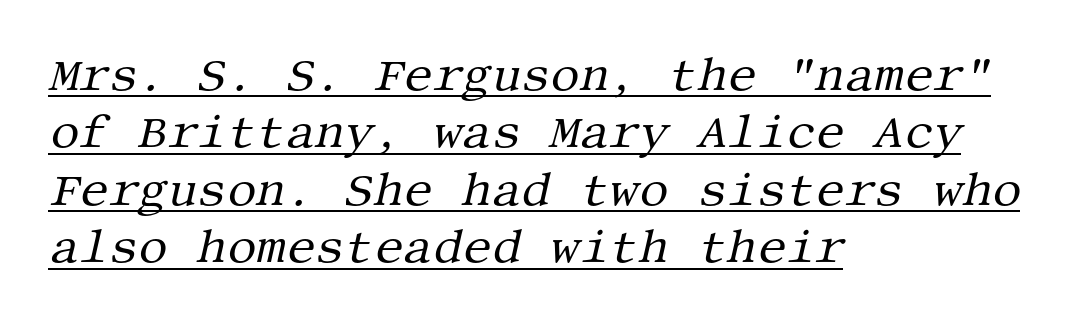
The image shows 46 px regular-weight serif type, italic (leaning right); set left-aligned, normal line spacing (1.25x), normal letter spacing, underlined; medium stroke contrast and a large x-height.
